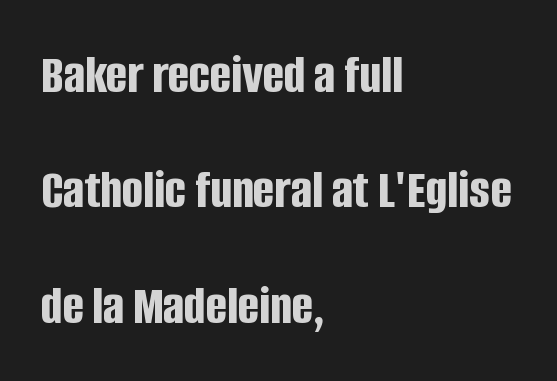
Proportional: the letters do not fall into vertical columns. Typesetter's note: full bold, strokes at maximum text heaviness. Which margin do the lines hug? The left one — the right edge is uneven. This sample uses plain, unmodified letter spacing.
